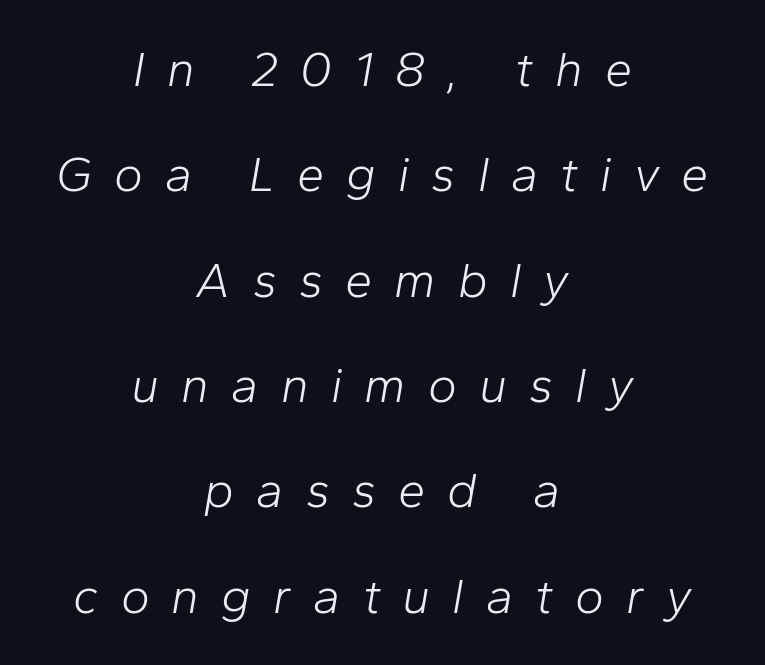
{"italic": "yes", "lean": "right", "slant_degrees": 10, "bold": "no", "weight": "light", "width": "normal", "stroke_contrast": "low", "x_height": "medium", "monospaced": "no", "underline": "no", "align": "center", "line_spacing": "loose", "line_spacing_ratio": 2.15, "letter_spacing": "wide", "letter_spacing_em": 0.45, "glyph_px": 49}
